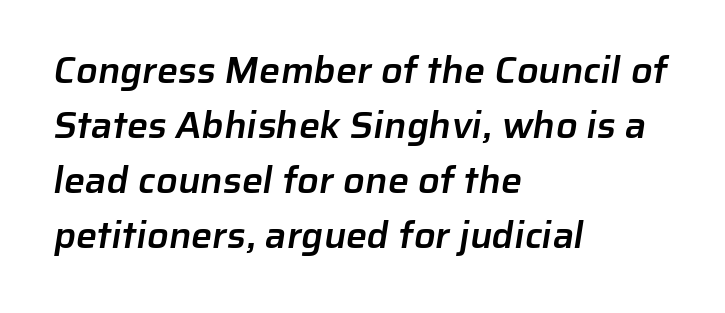
Examine the stroke ends and you'll find no serifs. The space beneath each line is pristine and unruled. Alignment: flush left. The face used here is a semibold: visibly heavier than regular, lighter than bold. The rendering uses a moderate line-height, typical for paragraphs.
